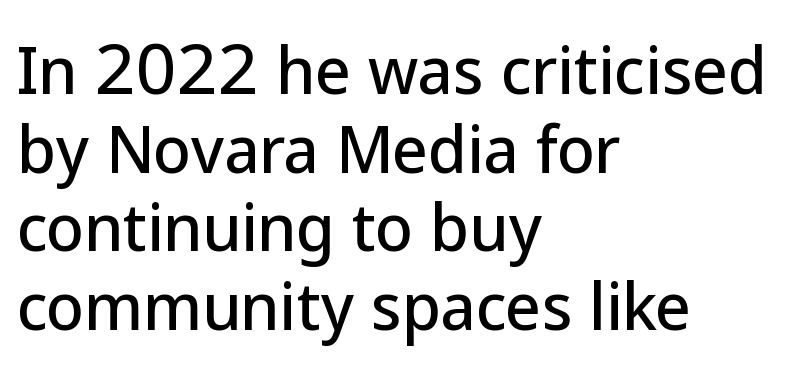
{"serif": "no", "italic": "no", "width": "normal", "stroke_contrast": "low", "x_height": "medium", "monospaced": "no", "underline": "no", "align": "left", "line_spacing": "normal", "line_spacing_ratio": 1.27, "letter_spacing": "normal", "letter_spacing_em": 0.0, "glyph_px": 62}
